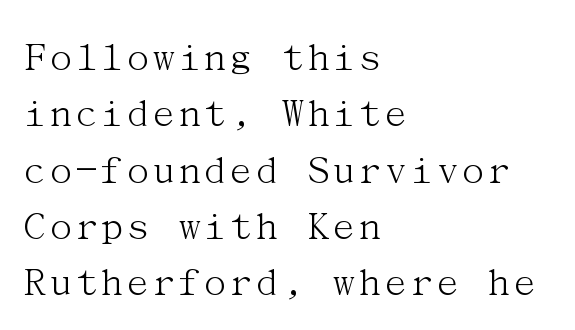
The foot of each line stays bare and open. In terms of letterspacing, this is plain default setting. Which margin do the lines hug? The left one — the right edge is uneven. A typesetter would call this leading conventional body-copy spacing.
